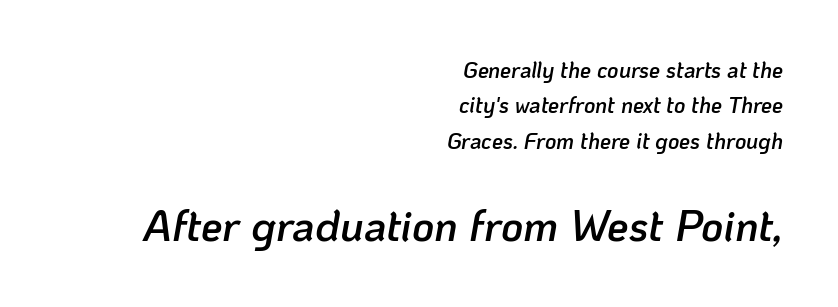
The image shows 43 px semibold type, italic (leaning right); set right-aligned, normal line spacing (1.61x), normal letter spacing, not underlined; the second (bottom) block is 1.95x larger; low stroke contrast and a medium x-height.
